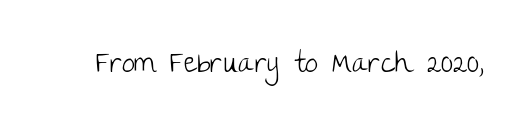
The image shows 29 px light sans-serif type, upright; set normal letter spacing, not underlined; low stroke contrast and a large x-height.
